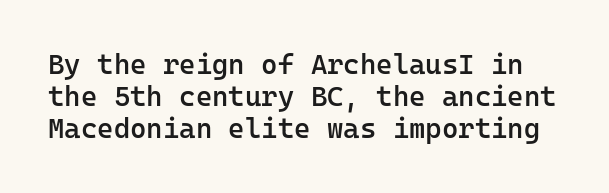
{"serif": "no", "italic": "no", "bold": "semi", "weight": "semibold", "width": "normal", "stroke_contrast": "low", "x_height": "medium", "monospaced": "yes", "underline": "no", "line_spacing": "tight", "line_spacing_ratio": 1.14, "letter_spacing": "normal", "letter_spacing_em": 0.0, "glyph_px": 28}
